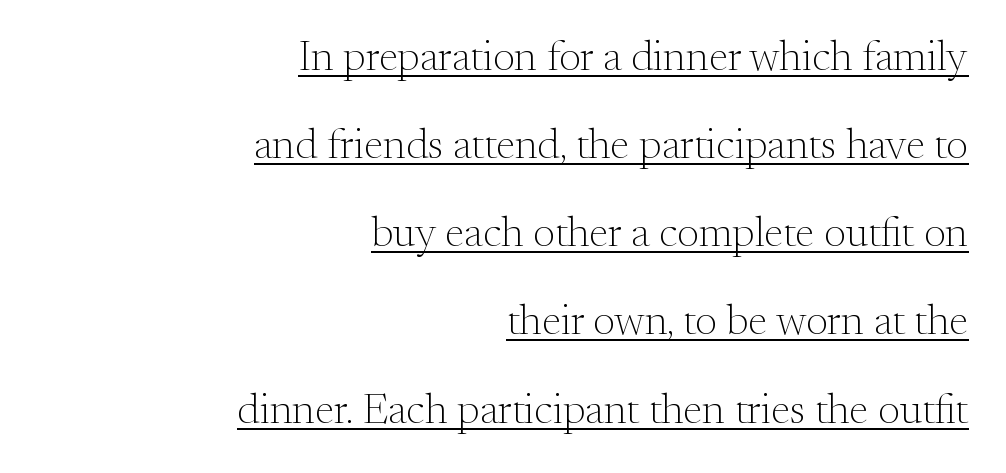
Q: Is the text bold? A: No.
Q: Is the text italic (slanted)? A: No, it is upright.
Q: Is the typeface a serif or a sans-serif typeface? A: Serif.
Q: Is the text underlined? A: Yes.
Q: How is the paragraph aligned? A: Right-aligned.
Q: Is the spacing between letters normal or unusually wide? A: Normal.
Q: Is the spacing between lines tight, normal or loose? A: Loose.
Q: Width (condensed, normal, or wide)? A: Normal.
Q: Stroke contrast? A: Medium.
Q: x-height? A: Small.
Q: Monospaced? A: No.
